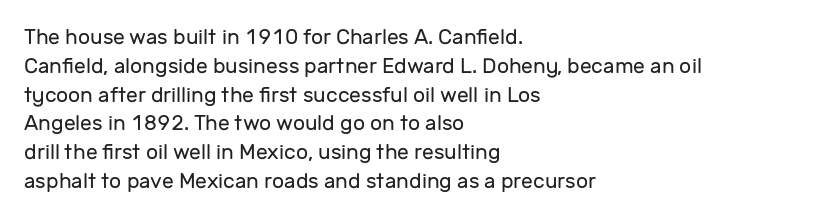
{"italic": "no", "bold": "no", "underline": "no", "align": "left", "line_spacing": "normal", "line_spacing_ratio": 1.37, "letter_spacing": "normal", "letter_spacing_em": 0.0, "glyph_px": 21}
